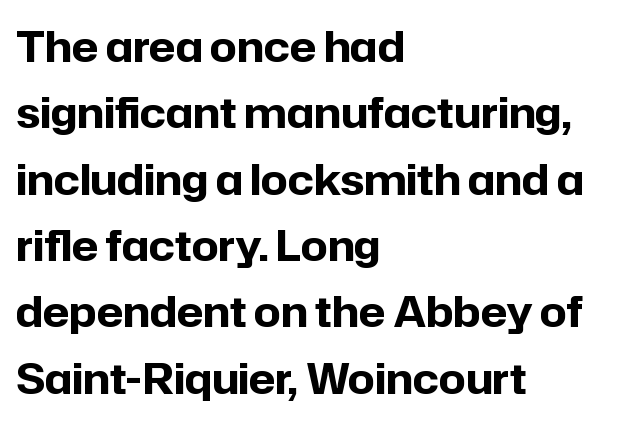
The image shows 42 px bold sans-serif type, upright; set left-aligned, normal line spacing (1.58x), normal letter spacing, not underlined; low stroke contrast and a medium x-height.
